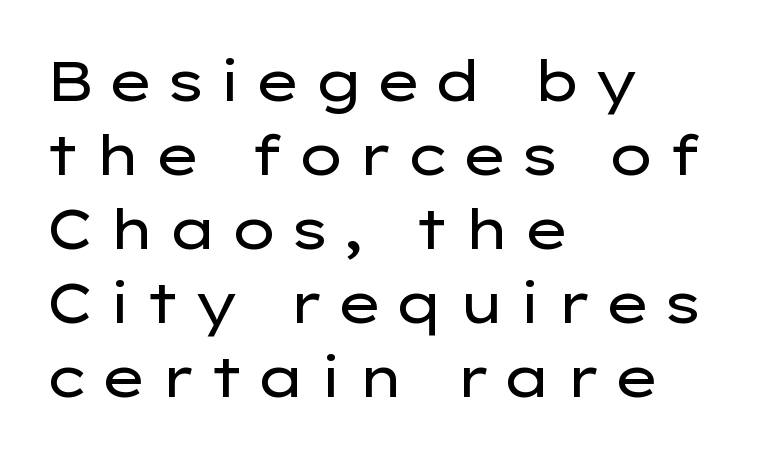
{"serif": "no", "italic": "no", "bold": "no", "weight": "regular", "width": "wide", "stroke_contrast": "low", "x_height": "medium", "monospaced": "no", "underline": "no", "align": "left", "line_spacing": "normal", "line_spacing_ratio": 1.32, "letter_spacing": "wide", "letter_spacing_em": 0.21, "glyph_px": 56}
